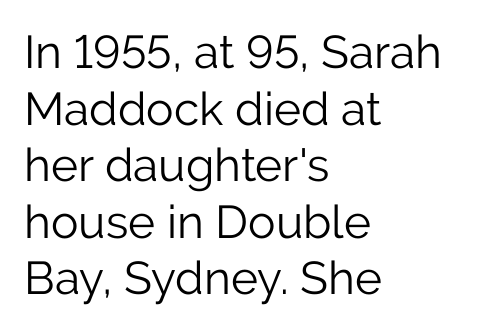
The image shows 46 px light sans-serif type, upright; set left-aligned, line spacing 1.23x, normal letter spacing, not underlined; low stroke contrast and a medium x-height.
